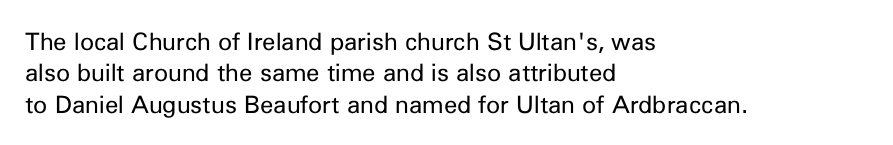
Q: Is the text bold? A: No.
Q: Is the text italic (slanted)? A: No, it is upright.
Q: Is the text underlined? A: No.
Q: How is the paragraph aligned? A: Left-aligned.
Q: Is the spacing between letters normal or unusually wide? A: Normal.
Q: Is the spacing between lines tight, normal or loose? A: Normal.
